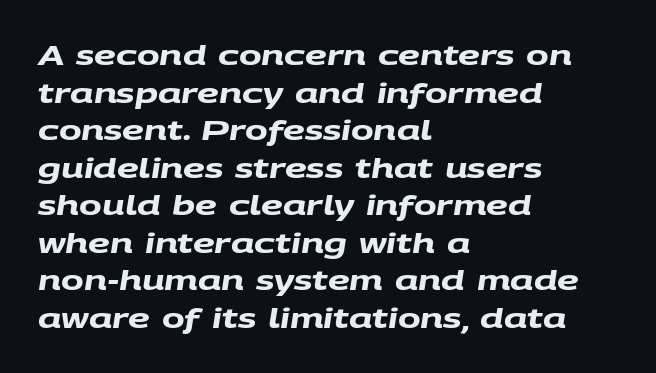
{"bold": "yes", "underline": "no", "align": "left", "line_spacing": "normal", "line_spacing_ratio": 1.39, "letter_spacing": "normal", "letter_spacing_em": 0.0, "glyph_px": 27}
